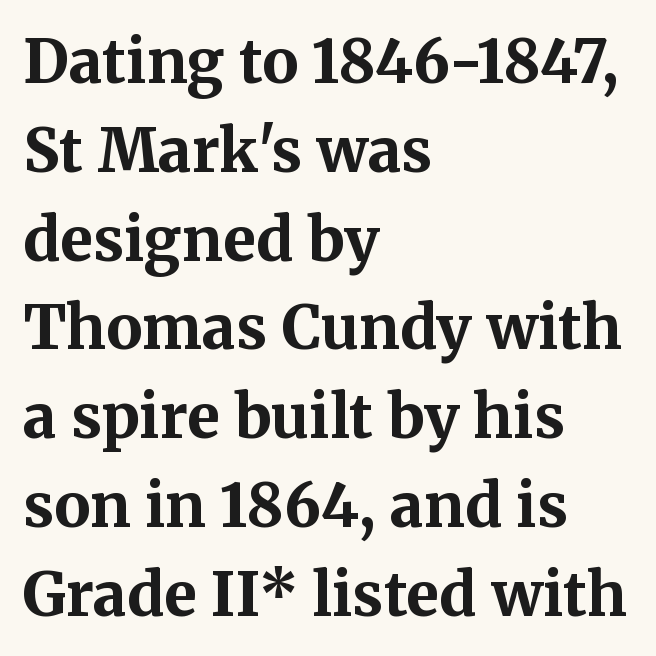
The image shows 60 px bold serif type, upright; set left-aligned, normal line spacing (1.48x), normal letter spacing, not underlined; medium stroke contrast and a medium x-height.
